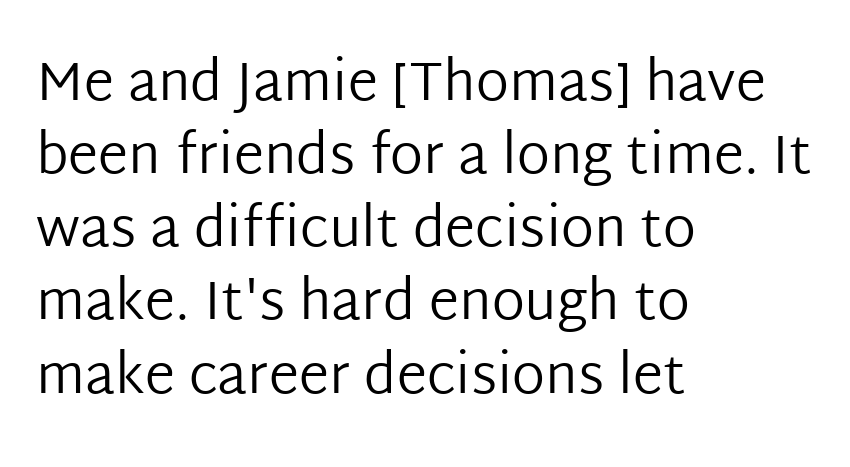
{"serif": "no", "italic": "no", "bold": "no", "weight": "regular", "width": "normal", "stroke_contrast": "low", "x_height": "medium", "monospaced": "no", "underline": "no", "align": "left", "line_spacing": "normal", "line_spacing_ratio": 1.33, "letter_spacing": "normal", "letter_spacing_em": 0.0, "glyph_px": 55}
